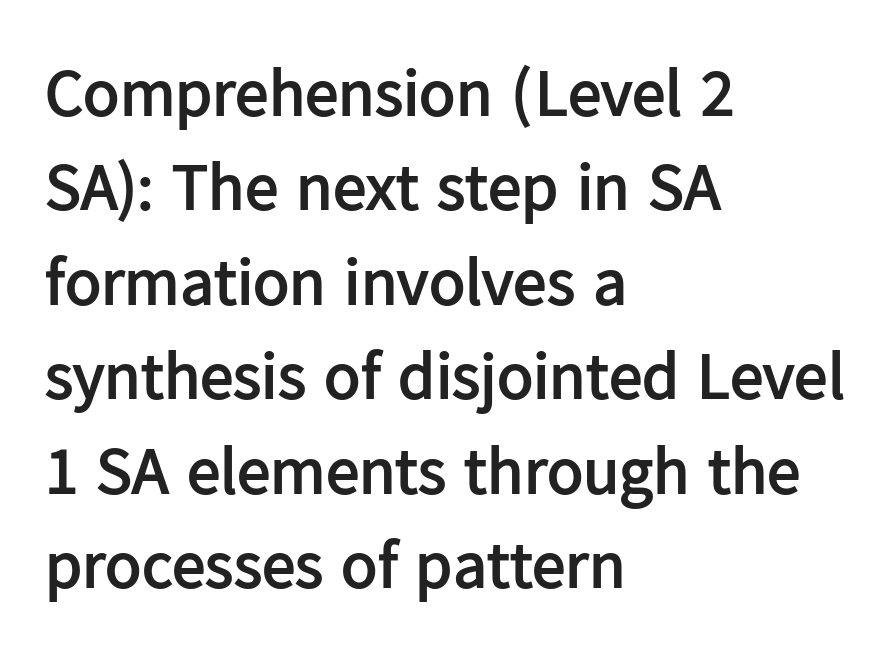
The compositor pushed each line to the left boundary. One glance says typical: line gaps are just what's usual. Do the characters align in a grid? No, the font is proportional. The lettering holds an erect, upright posture throughout. Look at the tracking — it's just the regular setting, nothing added. The glyphs are unaccompanied by any horizontal stroke below them.
